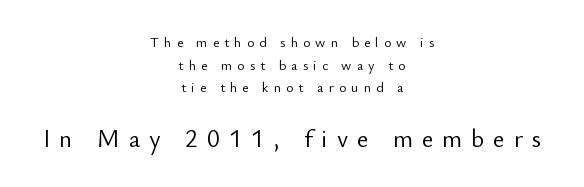
The image shows 25 px text type, upright; set centered, normal line spacing (1.61x), unusually wide letter spacing (+0.36 em), not underlined; the second (bottom) block is 1.79x larger.
